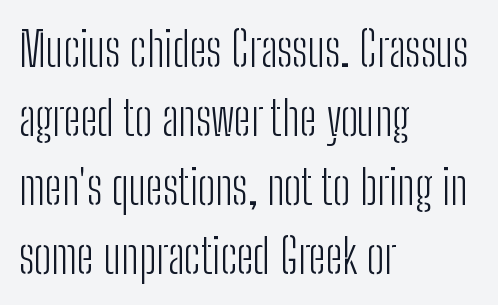
The image shows 48 px light, condensed sans-serif type, upright; set left-aligned, normal line spacing (1.44x), normal letter spacing, not underlined; low stroke contrast and a medium x-height.
